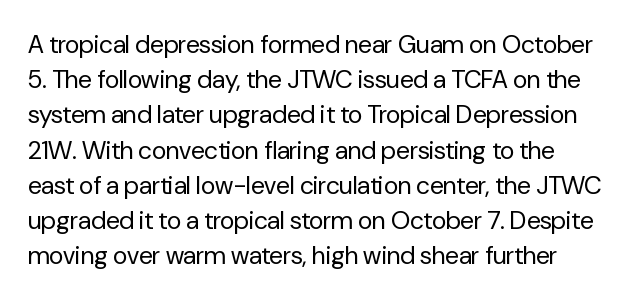
The image shows 25 px text type, upright; set normal line spacing (1.41x), normal letter spacing, not underlined.
